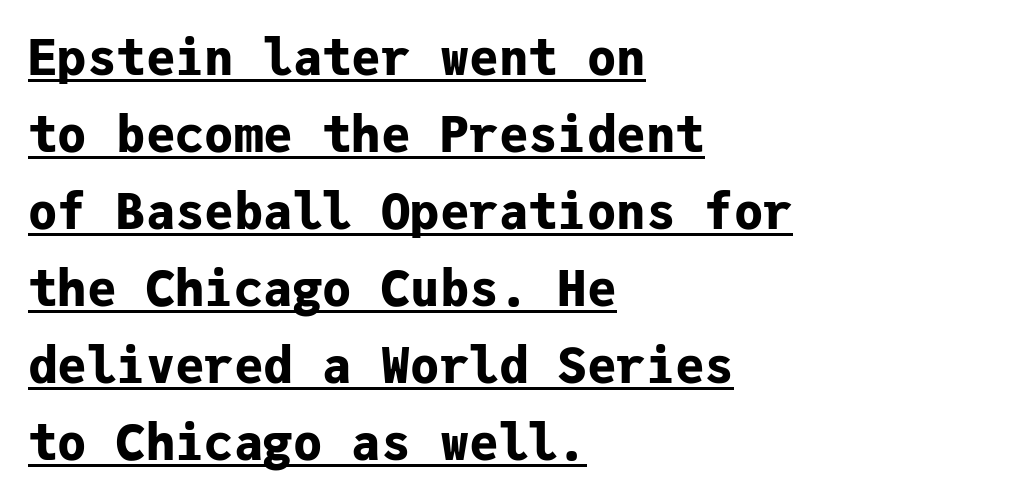
Q: Is the text bold? A: Yes.
Q: Is the text italic (slanted)? A: No, it is upright.
Q: Is the typeface a serif or a sans-serif typeface? A: Sans-serif.
Q: Is the text underlined? A: Yes.
Q: How is the paragraph aligned? A: Left-aligned.
Q: Is the spacing between letters normal or unusually wide? A: Normal.
Q: Is the spacing between lines tight, normal or loose? A: Normal.
Q: Width (condensed, normal, or wide)? A: Normal.
Q: Stroke contrast? A: Low.
Q: x-height? A: Medium.
Q: Monospaced? A: Yes.
